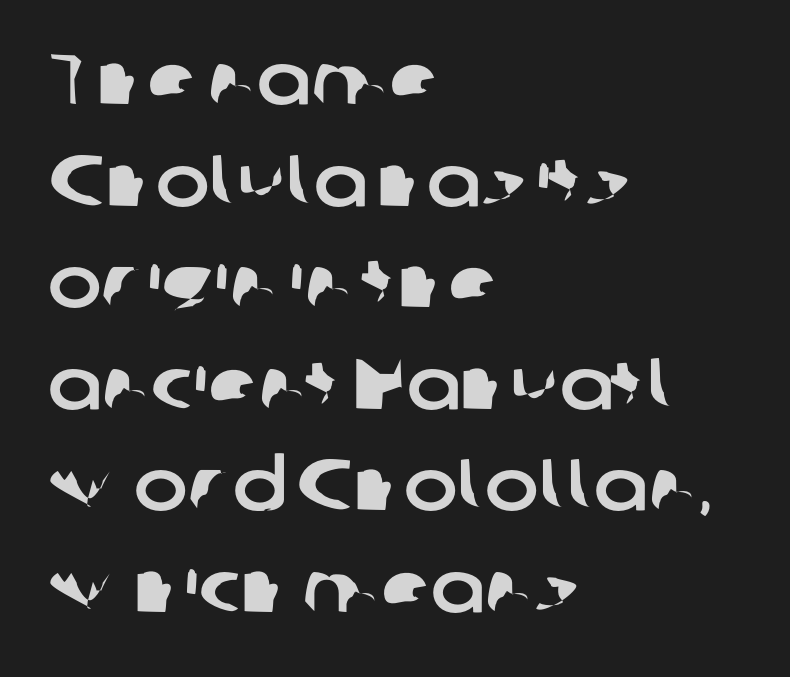
The image shows 72 px sans-serif type; set left-aligned, normal line spacing (1.41x), normal letter spacing, not underlined; low stroke contrast and a medium x-height.
